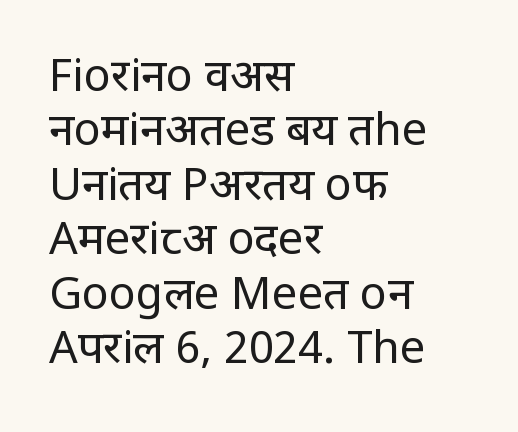
Q: Is the text bold? A: No.
Q: Is the text italic (slanted)? A: No, it is upright.
Q: Is the typeface a serif or a sans-serif typeface? A: Sans-serif.
Q: Is the text underlined? A: No.
Q: How is the paragraph aligned? A: Left-aligned.
Q: Is the spacing between letters normal or unusually wide? A: Normal.
Q: Width (condensed, normal, or wide)? A: Condensed.
Q: Stroke contrast? A: Low.
Q: x-height? A: Large.
Q: Monospaced? A: No.
